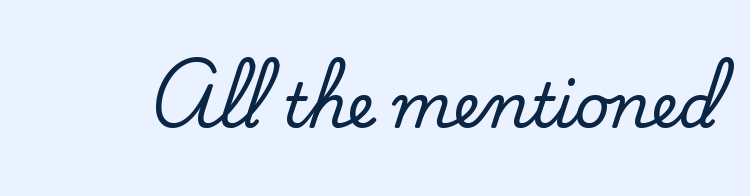
Q: Is the text italic (slanted)? A: Yes.
Q: Is the typeface a serif or a sans-serif typeface? A: Serif.
Q: Is the text underlined? A: No.
Q: Is the spacing between letters normal or unusually wide? A: Normal.
Q: Width (condensed, normal, or wide)? A: Normal.
Q: Stroke contrast? A: Low.
Q: x-height? A: Small.
Q: Monospaced? A: No.
